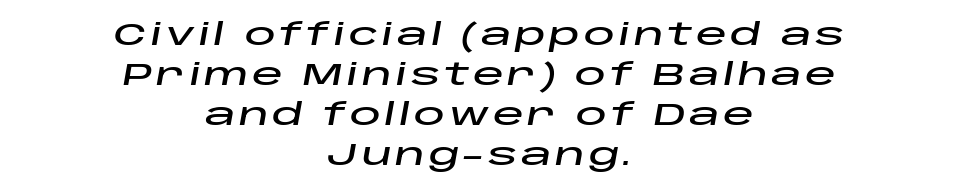
Q: Is the text italic (slanted)? A: Yes, it leans right by about 10 degrees.
Q: Is the text underlined? A: No.
Q: How is the paragraph aligned? A: Centered.
Q: Is the spacing between lines tight, normal or loose? A: Normal.
Q: Width (condensed, normal, or wide)? A: Wide.
Q: Stroke contrast? A: Low.
Q: x-height? A: Large.
Q: Monospaced? A: No.
